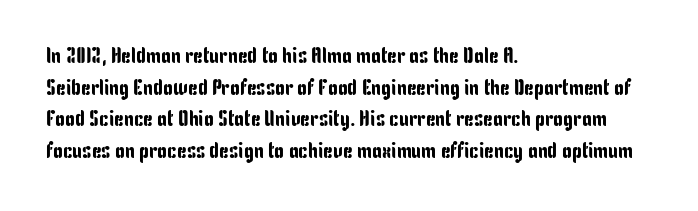
The image shows 22 px text type, upright; set left-aligned, normal line spacing (1.44x), normal letter spacing, not underlined.
